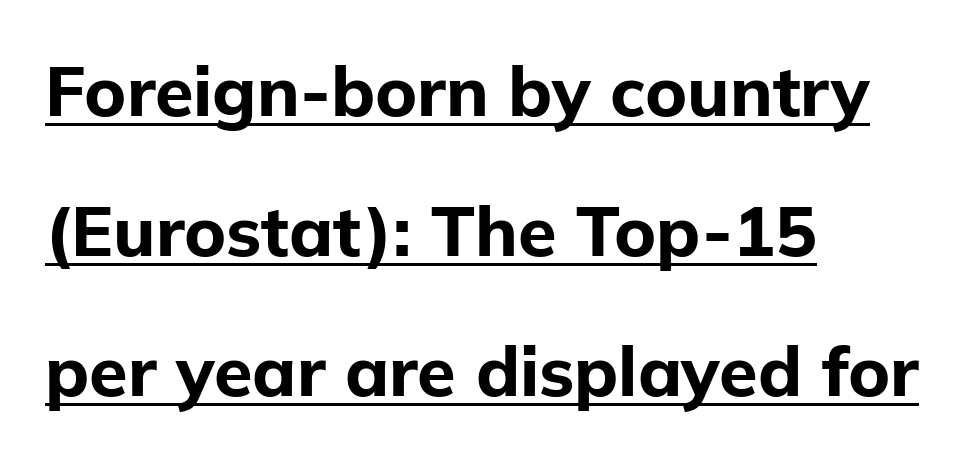
Q: Is the text bold? A: Yes.
Q: Is the text italic (slanted)? A: No, it is upright.
Q: Is the typeface a serif or a sans-serif typeface? A: Sans-serif.
Q: Is the text underlined? A: Yes.
Q: How is the paragraph aligned? A: Left-aligned.
Q: Is the spacing between letters normal or unusually wide? A: Normal.
Q: Is the spacing between lines tight, normal or loose? A: Loose.
Q: Width (condensed, normal, or wide)? A: Normal.
Q: Stroke contrast? A: Low.
Q: x-height? A: Medium.
Q: Monospaced? A: No.
